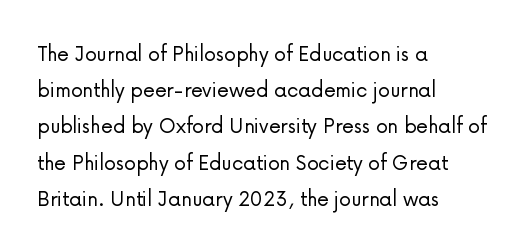
The image shows 24 px text type, upright; set left-aligned, normal line spacing (1.51x), normal letter spacing, not underlined.
